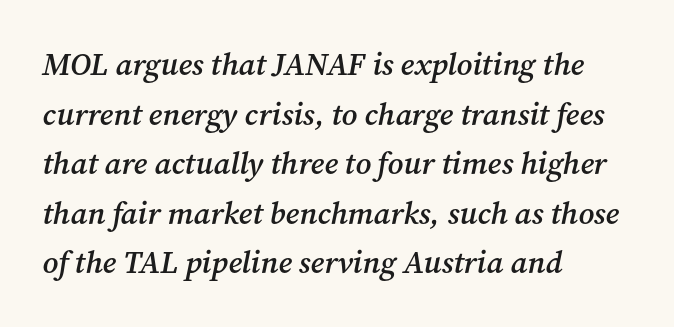
Q: Is the text bold? A: Semi-bold.
Q: Is the text italic (slanted)? A: Yes, it leans right by about 12 degrees.
Q: Is the typeface a serif or a sans-serif typeface? A: Serif.
Q: Is the text underlined? A: No.
Q: How is the paragraph aligned? A: Left-aligned.
Q: Is the spacing between letters normal or unusually wide? A: Normal.
Q: Is the spacing between lines tight, normal or loose? A: Normal.
Q: Width (condensed, normal, or wide)? A: Normal.
Q: Stroke contrast? A: Medium.
Q: x-height? A: Medium.
Q: Monospaced? A: No.
